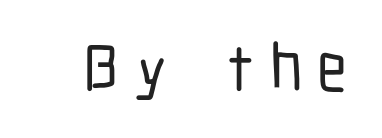
The image shows 67 px condensed sans-serif type, upright; set unusually wide letter spacing (+0.22 em), not underlined; low stroke contrast and a medium x-height.
